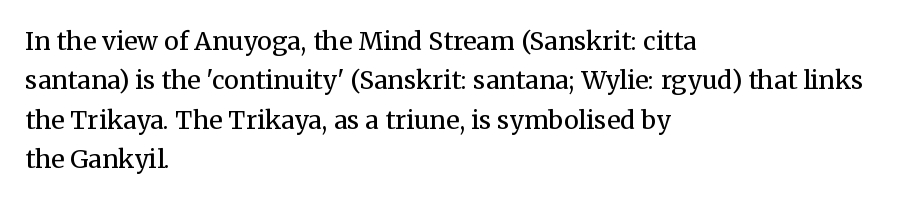
This block has exactly the height ordinary leading produces. Heft: none added — not bold. The face used here is rendered with its standard letterfit. Horizontally, the lines are justified to the leading edge only.
